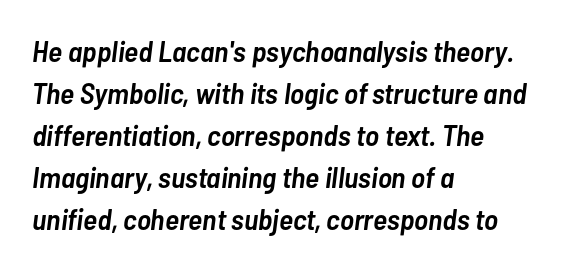
{"italic": "yes", "lean": "right", "slant_degrees": 7, "bold": "semi", "weight": "semibold", "width": "condensed", "stroke_contrast": "low", "x_height": "medium", "monospaced": "no", "underline": "no", "align": "left", "line_spacing": "normal", "line_spacing_ratio": 1.4, "letter_spacing": "normal", "letter_spacing_em": 0.0, "glyph_px": 30}
